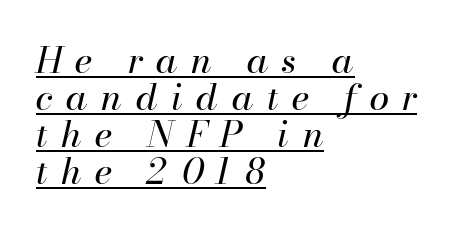
{"italic": "yes", "lean": "right", "slant_degrees": 13, "bold": "no", "weight": "regular", "width": "normal", "stroke_contrast": "high", "x_height": "small", "monospaced": "no", "underline": "yes", "align": "left", "line_spacing": "tight", "line_spacing_ratio": 1.03, "letter_spacing": "wide", "letter_spacing_em": 0.37, "glyph_px": 36}
